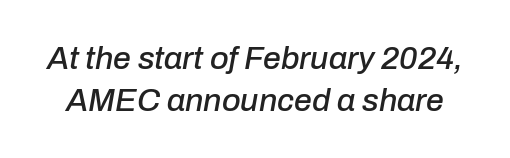
The glyphs are unaccompanied by any horizontal stroke below them. The letters advance in unequal steps, a hallmark of proportional type. Quick note: italic. One glance says typical: line gaps are just what's usual. This rendering leaves character spacing at its baseline value.
